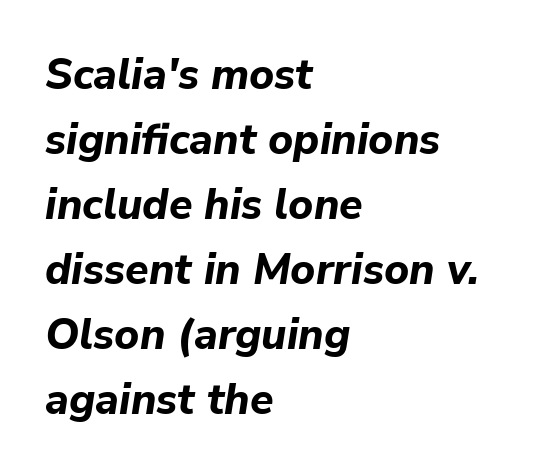
Q: Is the text bold? A: Yes.
Q: Is the text italic (slanted)? A: Yes, it leans right by about 9 degrees.
Q: Is the text underlined? A: No.
Q: How is the paragraph aligned? A: Left-aligned.
Q: Is the spacing between letters normal or unusually wide? A: Normal.
Q: Is the spacing between lines tight, normal or loose? A: Normal.
Q: Width (condensed, normal, or wide)? A: Normal.
Q: Stroke contrast? A: Low.
Q: x-height? A: Medium.
Q: Monospaced? A: No.
